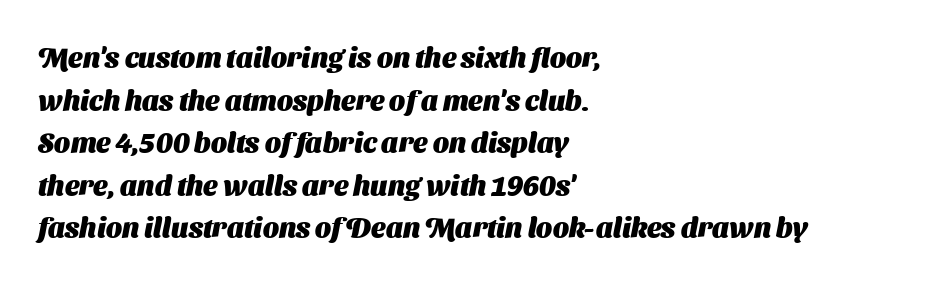
Q: Is the text bold? A: Yes.
Q: Is the typeface a serif or a sans-serif typeface? A: Sans-serif.
Q: Is the text underlined? A: No.
Q: How is the paragraph aligned? A: Left-aligned.
Q: Is the spacing between letters normal or unusually wide? A: Normal.
Q: Is the spacing between lines tight, normal or loose? A: Normal.
Q: Width (condensed, normal, or wide)? A: Normal.
Q: Stroke contrast? A: Medium.
Q: x-height? A: Medium.
Q: Monospaced? A: No.
